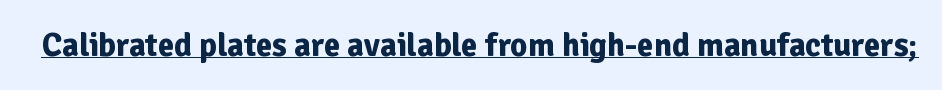
You can tell from the bare stems that sans-serif type was used. These lines carry a lot of weight — the face is fully bold. The letters sit at their default tracking, neither squeezed nor spread. Varying glyph widths throughout — classic text-font behaviour. Quick note: underline on.
